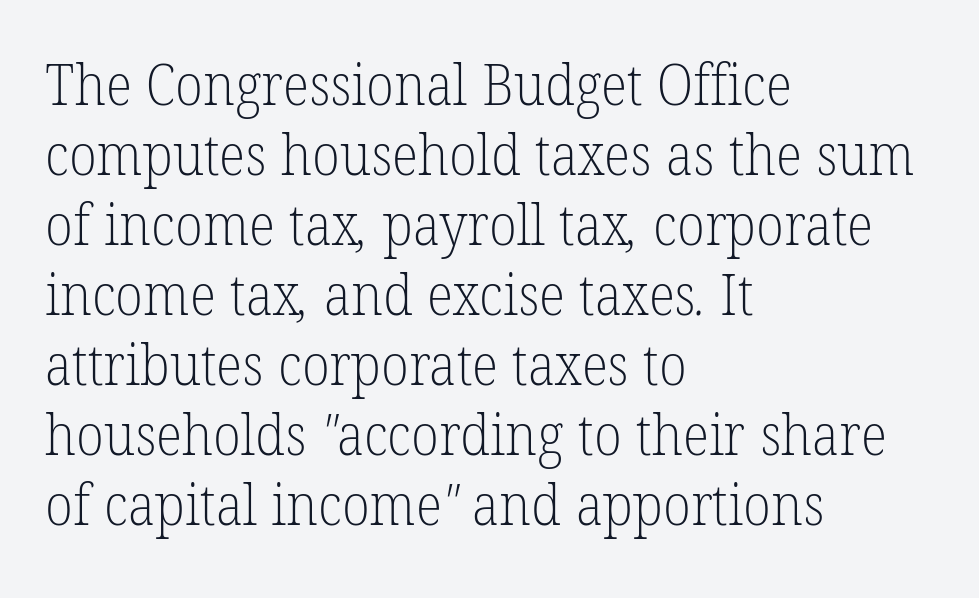
{"serif": "yes", "bold": "no", "weight": "light", "width": "normal", "stroke_contrast": "low", "x_height": "medium", "monospaced": "no", "underline": "no", "align": "left", "line_spacing": "normal", "line_spacing_ratio": 1.25, "letter_spacing": "normal", "letter_spacing_em": 0.0, "glyph_px": 56}
